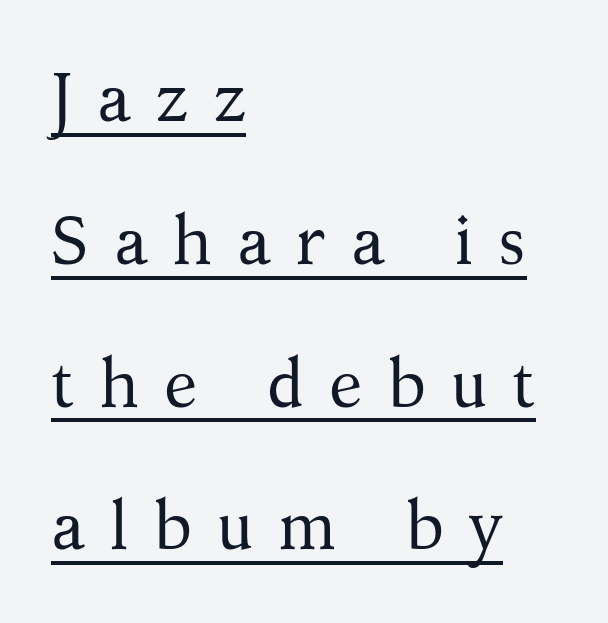
{"serif": "yes", "italic": "no", "bold": "no", "weight": "regular", "width": "normal", "stroke_contrast": "medium", "x_height": "medium", "monospaced": "no", "underline": "yes", "align": "left", "line_spacing": "loose", "line_spacing_ratio": 2.1, "letter_spacing": "wide", "letter_spacing_em": 0.36, "glyph_px": 68}
